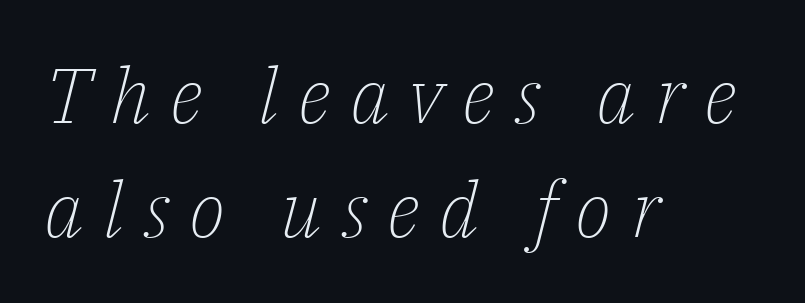
The image shows 77 px light serif type, italic (leaning right); set left-aligned, normal line spacing (1.48x), unusually wide letter spacing (+0.25 em), not underlined; low stroke contrast and a medium x-height.
